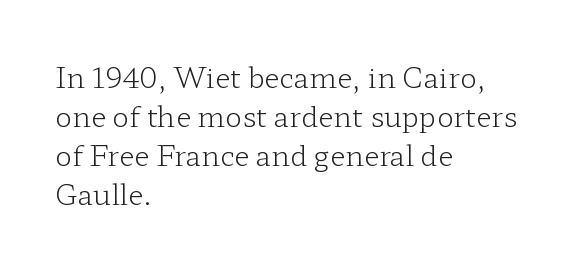
Tall strokes in this sample are plumb rather than angled. Is this a fixed-width face? No — the glyphs have proportional, varying widths. Each row of text sits above clean, open space. One glance says typical: line gaps are just what's usual. Stems here are at most as thick as an everyday book face.
